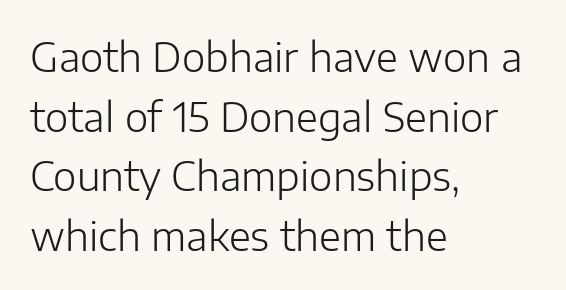
Q: Is the text bold? A: No.
Q: Is the text italic (slanted)? A: No, it is upright.
Q: Is the typeface a serif or a sans-serif typeface? A: Sans-serif.
Q: Is the text underlined? A: No.
Q: How is the paragraph aligned? A: Left-aligned.
Q: Is the spacing between letters normal or unusually wide? A: Normal.
Q: Is the spacing between lines tight, normal or loose? A: Normal.
Q: Width (condensed, normal, or wide)? A: Normal.
Q: Stroke contrast? A: Low.
Q: x-height? A: Medium.
Q: Monospaced? A: No.
